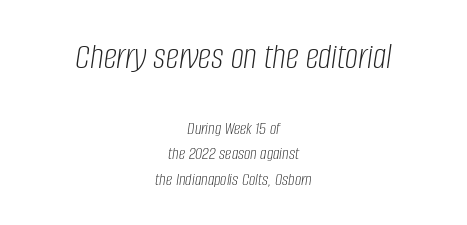
Q: Is the text bold? A: No.
Q: Is the text italic (slanted)? A: Yes, it leans right by about 8 degrees.
Q: Is the text underlined? A: No.
Q: How is the paragraph aligned? A: Centered.
Q: Is the spacing between letters normal or unusually wide? A: Normal.
Q: Is the spacing between lines tight, normal or loose? A: Normal.
Q: Which block of text is set in a larger size, the first (top) or the second (bottom)? A: The first (top) one.
Q: Width (condensed, normal, or wide)? A: Condensed.
Q: Stroke contrast? A: Low.
Q: x-height? A: Large.
Q: Monospaced? A: No.
